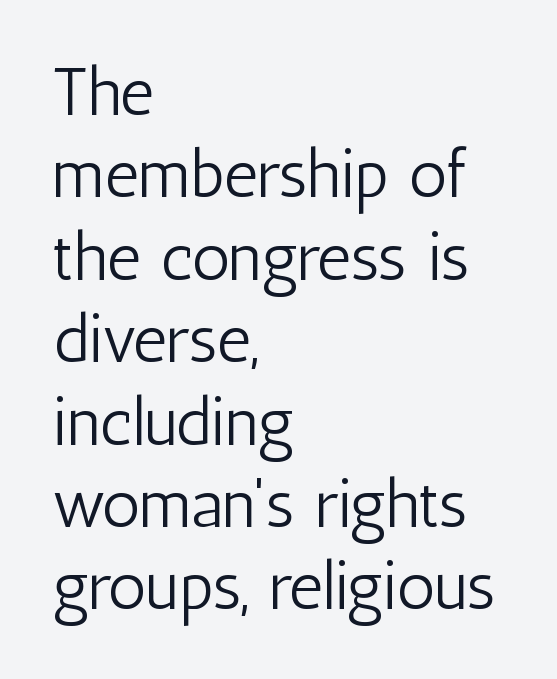
{"serif": "no", "italic": "no", "bold": "no", "weight": "light", "width": "condensed", "stroke_contrast": "low", "x_height": "medium", "monospaced": "no", "underline": "no", "align": "left", "line_spacing_ratio": 1.23, "letter_spacing": "normal", "letter_spacing_em": 0.0, "glyph_px": 67}
